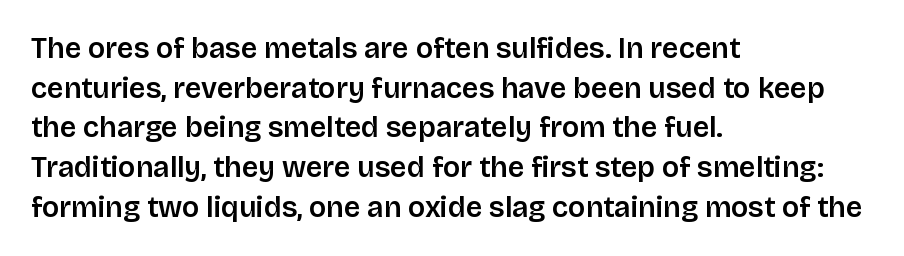
Evenly set lines give the paragraph a standard silhouette. Underlining? Definitely not there. A typesetter would mark this as roman, not italic. Note the varied advance widths — an 'i' is clearly narrower than an 'm'. A sans-serif font was chosen for this passage. The compositor pushed each line to the left boundary.
